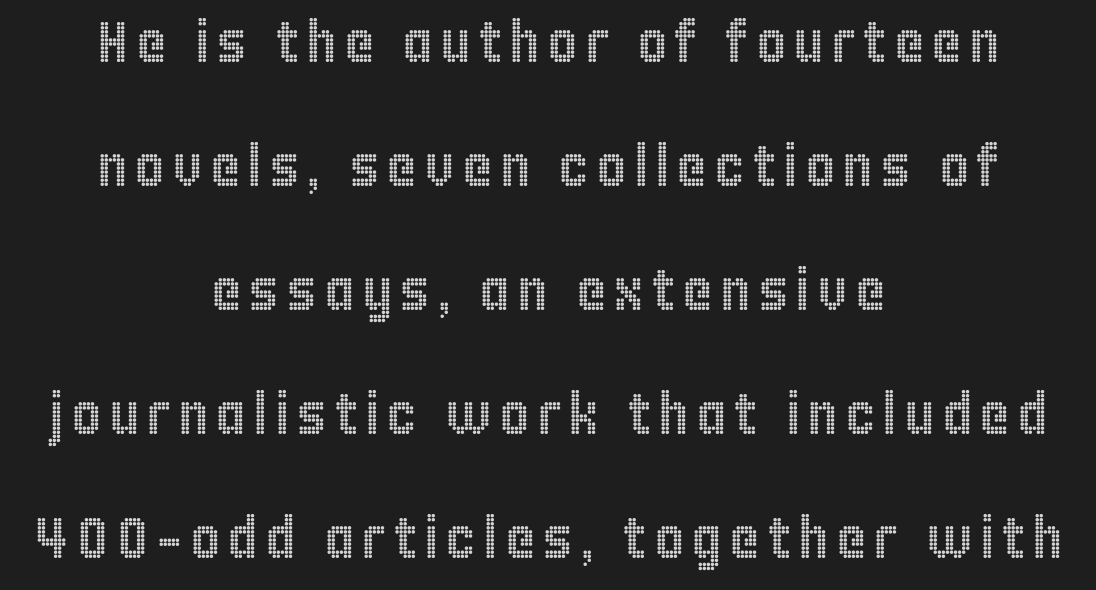
Q: Is the text italic (slanted)? A: No, it is upright.
Q: Is the text underlined? A: No.
Q: How is the paragraph aligned? A: Centered.
Q: Is the spacing between lines tight, normal or loose? A: Loose.
Q: Width (condensed, normal, or wide)? A: Condensed.
Q: x-height? A: Large.
Q: Monospaced? A: No.
